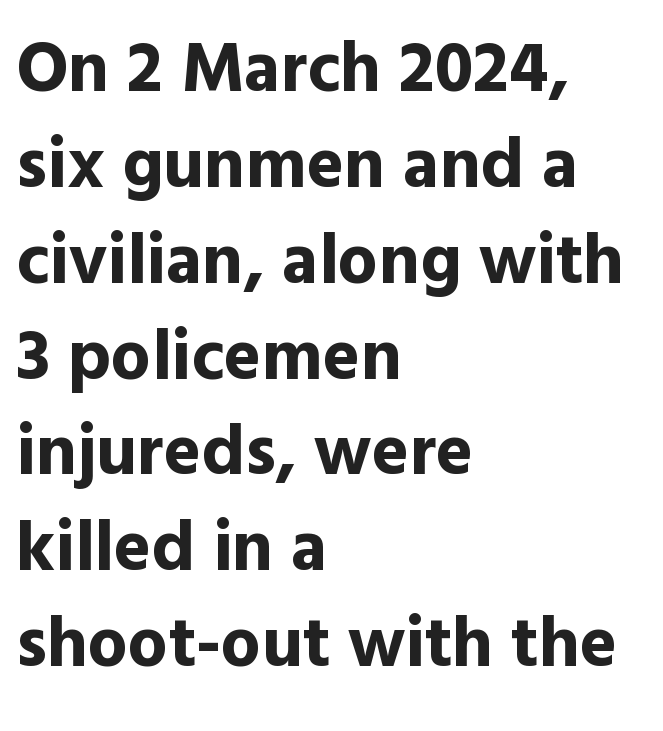
{"serif": "no", "italic": "no", "bold": "yes", "weight": "bold", "width": "normal", "x_height": "medium", "monospaced": "no", "underline": "no", "align": "left", "line_spacing": "normal", "line_spacing_ratio": 1.35, "letter_spacing": "normal", "letter_spacing_em": 0.0, "glyph_px": 71}
